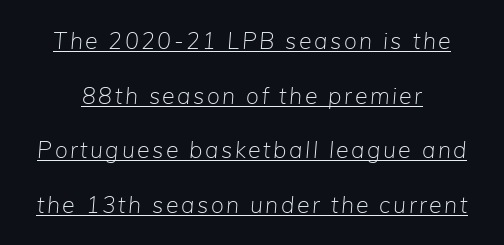
The image shows 23 px text type, italic (leaning right); set centered, loose line spacing (2.38x), underlined.
